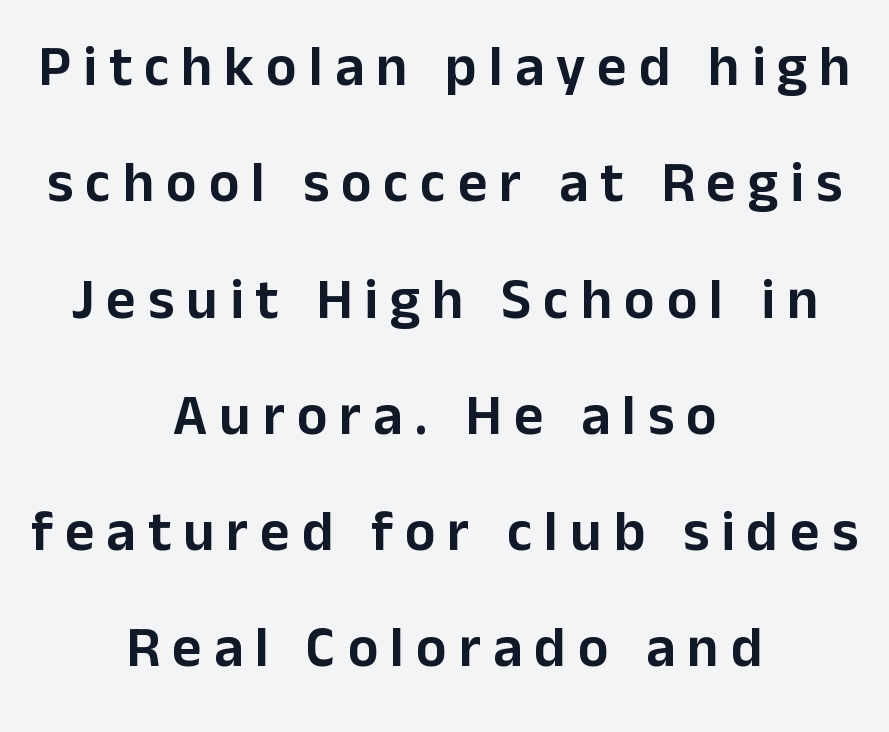
{"serif": "no", "italic": "no", "width": "normal", "stroke_contrast": "low", "x_height": "medium", "monospaced": "no", "underline": "no", "align": "center", "line_spacing": "loose", "line_spacing_ratio": 2.04, "letter_spacing": "wide", "letter_spacing_em": 0.21, "glyph_px": 57}
